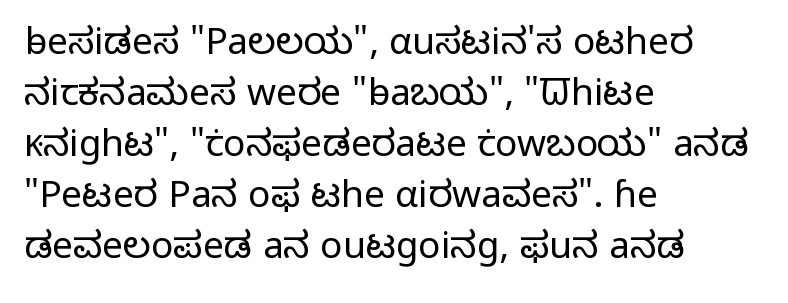
{"serif": "no", "italic": "no", "bold": "no", "weight": "light", "width": "normal", "stroke_contrast": "low", "x_height": "medium", "monospaced": "no", "underline": "no", "align": "left", "line_spacing": "normal", "line_spacing_ratio": 1.38, "letter_spacing": "normal", "letter_spacing_em": 0.0, "glyph_px": 37}
